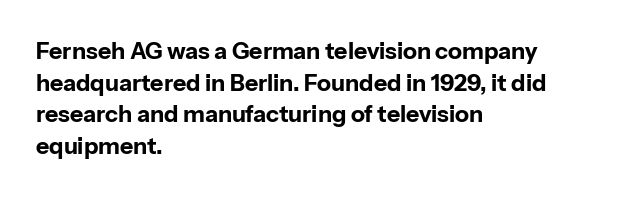
The lines are quadded left. Regular leading. Nothing unusual about the tracking: characters are spaced as the font intends. The font is running at its bold setting. Tall strokes in this sample are plumb rather than angled.
